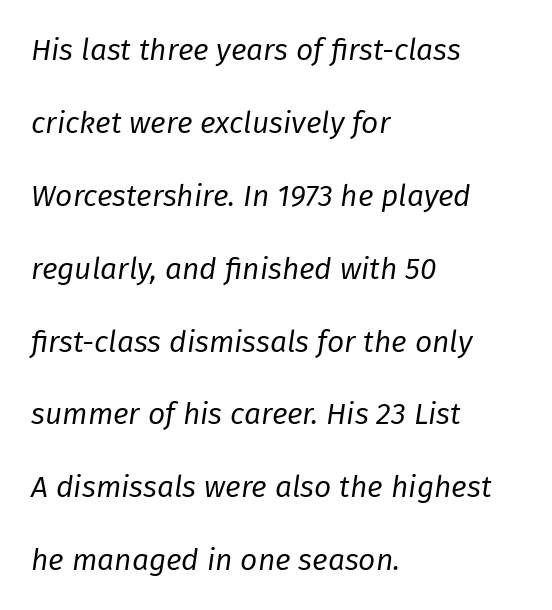
{"italic": "yes", "lean": "right", "slant_degrees": 8, "bold": "no", "weight": "regular", "width": "normal", "stroke_contrast": "low", "x_height": "medium", "monospaced": "no", "underline": "no", "align": "left", "line_spacing": "loose", "line_spacing_ratio": 2.43, "letter_spacing": "normal", "letter_spacing_em": 0.0, "glyph_px": 30}
